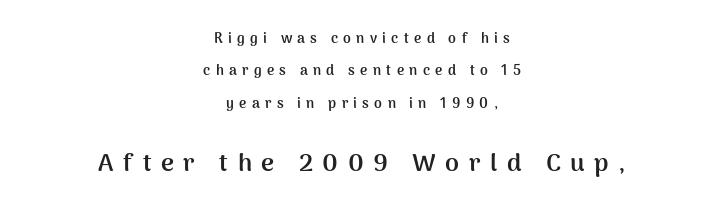
The image shows 25 px bold type, upright; set centered, loose line spacing (2.31x), unusually wide letter spacing (+0.38 em), not underlined; the second (bottom) block is 1.79x larger.
